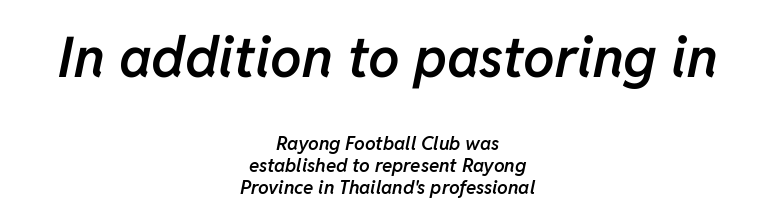
Italic? Definitely — the glyphs are oblique. Standard letterfit; no display-style spreading of the glyphs. Reading down the block, each line starts at a different indent, mirrored at its end. In this sample the first text group is rendered at the bigger scale. The letters are semibold — heavier than regular but short of a full bold.
